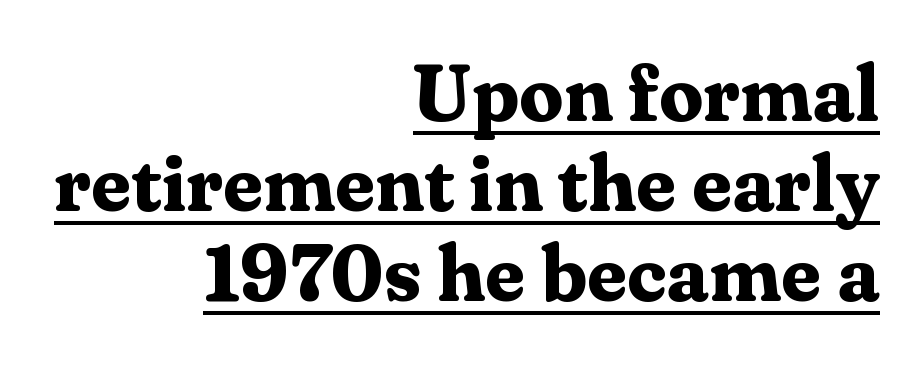
These lines are rendered in a variable-pitch font. Letterform terminals end in serifs throughout the passage. Vertical spacing — tight. This rendering leaves character spacing at its baseline value. How heavy is the stroke? Heavy — this is a bold.
